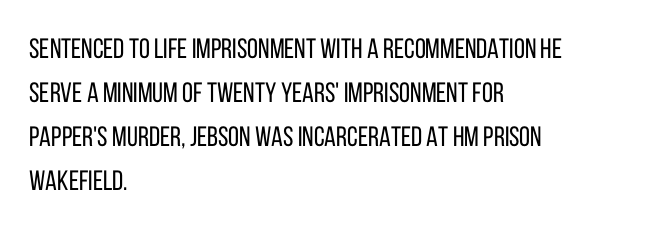
The image shows 28 px regular-weight, condensed sans-serif type, upright; set left-aligned, normal line spacing (1.57x), normal letter spacing, not underlined; low stroke contrast and a large x-height.
